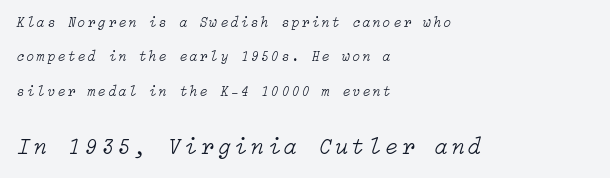
The image shows 23 px text type, italic (leaning right); set left-aligned, loose line spacing (2.45x), not underlined; the second (bottom) block is 1.64x larger.
